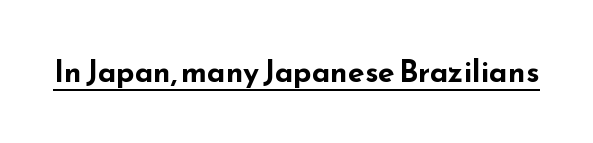
Q: Is the text bold? A: Yes.
Q: Is the text italic (slanted)? A: No, it is upright.
Q: Is the typeface a serif or a sans-serif typeface? A: Sans-serif.
Q: Is the text underlined? A: Yes.
Q: Is the spacing between letters normal or unusually wide? A: Normal.
Q: Width (condensed, normal, or wide)? A: Wide.
Q: Stroke contrast? A: Low.
Q: x-height? A: Small.
Q: Monospaced? A: No.
